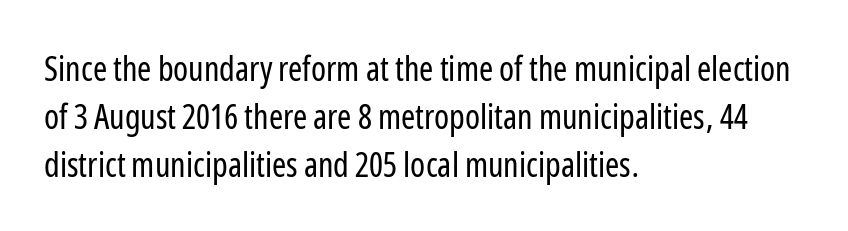
{"serif": "no", "italic": "no", "bold": "no", "weight": "regular", "width": "condensed", "stroke_contrast": "low", "x_height": "medium", "monospaced": "no", "underline": "no", "align": "left", "line_spacing": "normal", "line_spacing_ratio": 1.41, "letter_spacing": "normal", "letter_spacing_em": 0.0, "glyph_px": 34}
